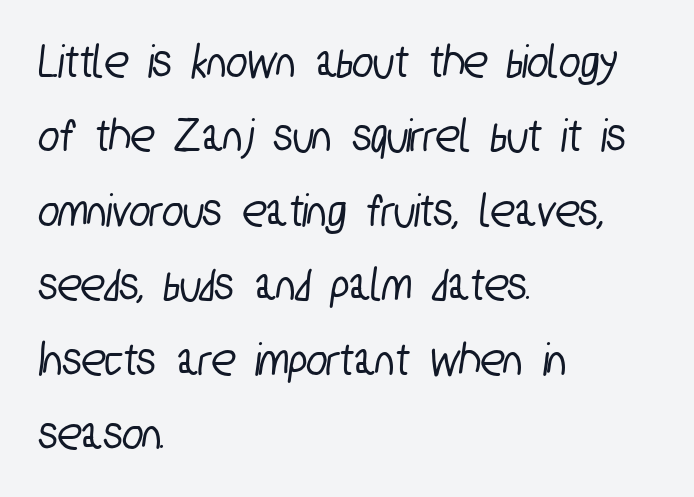
The image shows 49 px condensed sans-serif type; set left-aligned, normal line spacing (1.52x), normal letter spacing, not underlined; low stroke contrast and a medium x-height.
